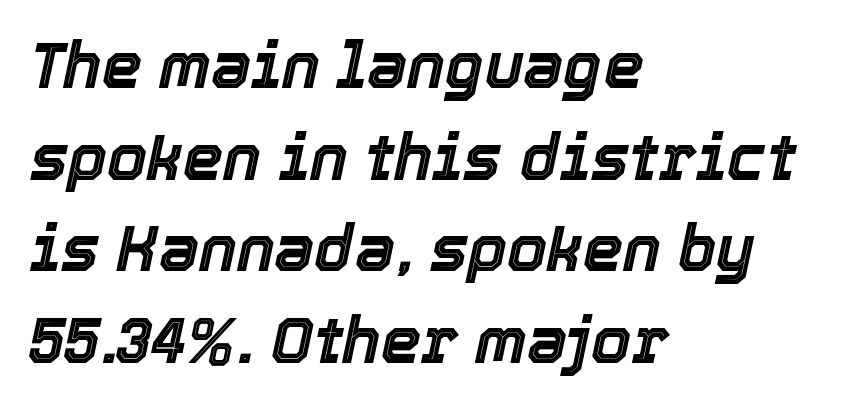
The letterforms sit shoulder to shoulder at normal distance. Does the leading feel generous? No, just average. The rendering anchors every line to the left-hand side. The font's italic variant was chosen for this text.
